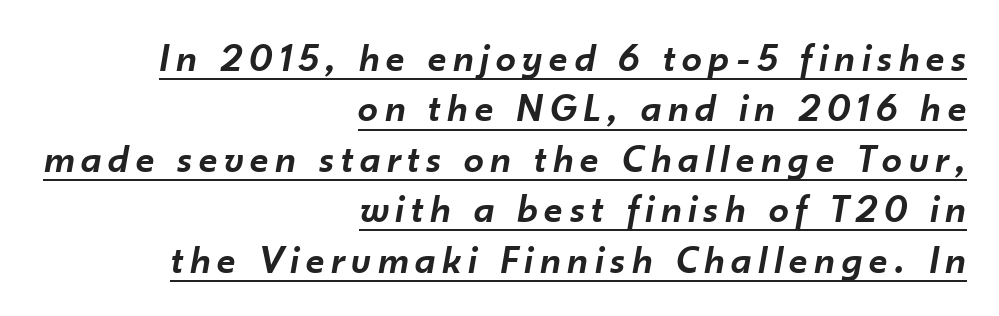
Q: Is the text bold? A: Semi-bold.
Q: Is the text italic (slanted)? A: Yes, it leans right by about 10 degrees.
Q: Is the text underlined? A: Yes.
Q: How is the paragraph aligned? A: Right-aligned.
Q: Is the spacing between lines tight, normal or loose? A: Normal.
Q: Width (condensed, normal, or wide)? A: Normal.
Q: Stroke contrast? A: Low.
Q: x-height? A: Small.
Q: Monospaced? A: No.
